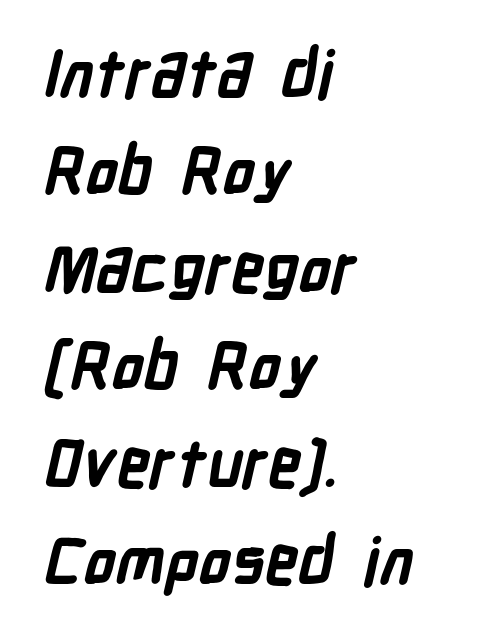
{"serif": "no", "bold": "yes", "weight": "bold", "width": "condensed", "stroke_contrast": "low", "x_height": "medium", "monospaced": "no", "underline": "no", "align": "left", "line_spacing": "normal", "line_spacing_ratio": 1.5, "letter_spacing": "normal", "letter_spacing_em": 0.0, "glyph_px": 65}
